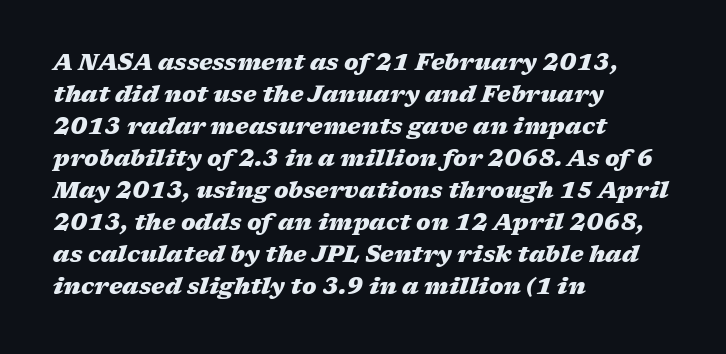
Students, note that the glyphs here touch the page at normal intervals. The lines in this sample share a left origin and differ only in where they stop. Normally led — the rows are evenly, conventionally spaced. As a designer I'd log this as weight 700, bold.
